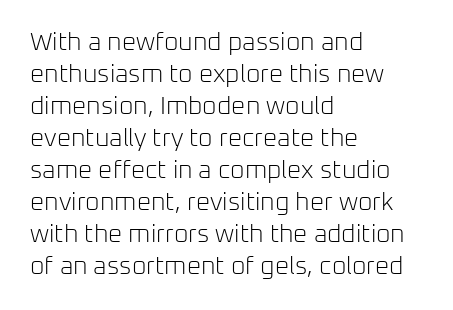
The image shows 25 px text type, upright; set left-aligned, normal line spacing (1.28x), normal letter spacing, not underlined.
